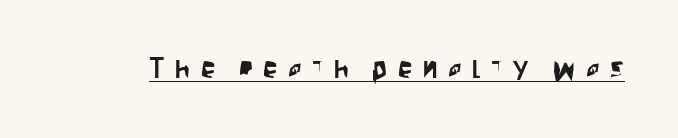
A typesetter would call this proportional, since set widths differ per character. The lettering stays uniformly vertical, giving the passage a roman look. The rendered words wear a rule along their underside. Observe the wide spacing: letters keep a clear distance from each other. The glyphs in this specimen are sans serif.
